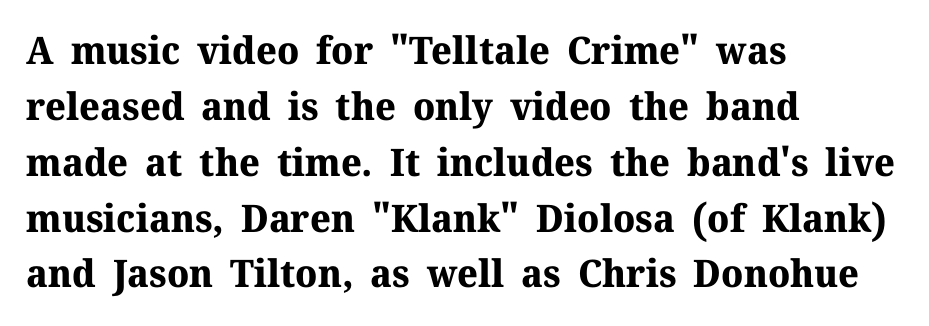
The image shows 38 px bold serif type, upright; set left-aligned, normal line spacing (1.47x), normal letter spacing, not underlined; medium stroke contrast and a medium x-height.
